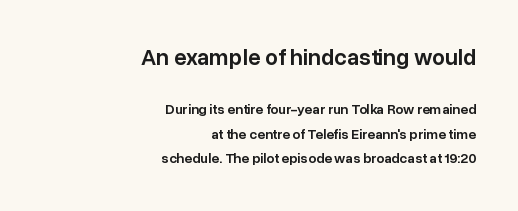
The image shows 23 px text type, upright; set right-aligned, line spacing 1.74x, normal letter spacing, not underlined; the first (top) block is 1.64x larger.
